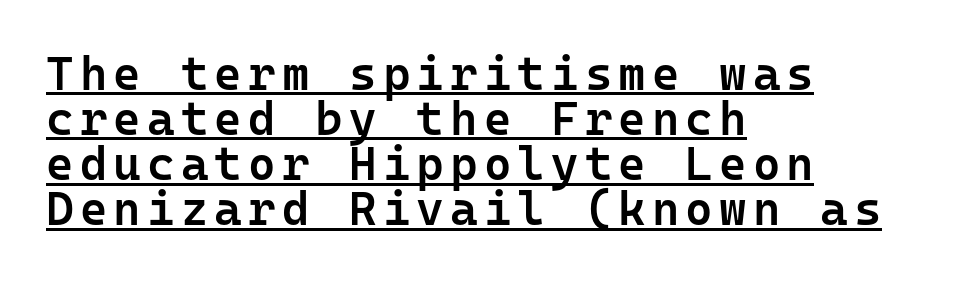
{"serif": "no", "italic": "no", "bold": "semi", "weight": "semibold", "width": "normal", "stroke_contrast": "low", "x_height": "medium", "monospaced": "yes", "underline": "yes", "align": "left", "line_spacing": "tight", "line_spacing_ratio": 0.96, "glyph_px": 47}
